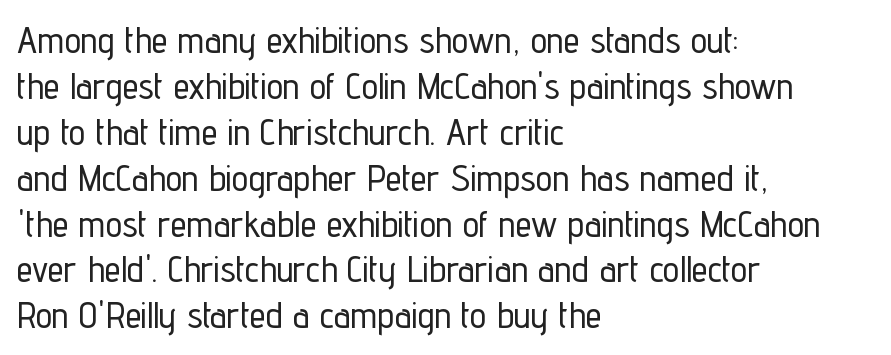
The passage shown is typeset with a sans-serif family. Spacing verdict: proportional, widths tailored to each character. Rule under the text: the space is simply empty. The type sits square on the baseline with zero lean.
